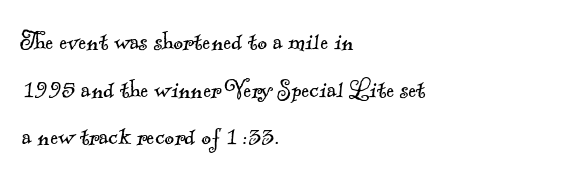
{"serif": "yes", "bold": "no", "weight": "light", "width": "normal", "x_height": "small", "monospaced": "no", "underline": "no", "align": "left", "line_spacing": "normal", "line_spacing_ratio": 1.59, "letter_spacing": "normal", "letter_spacing_em": 0.0, "glyph_px": 30}
